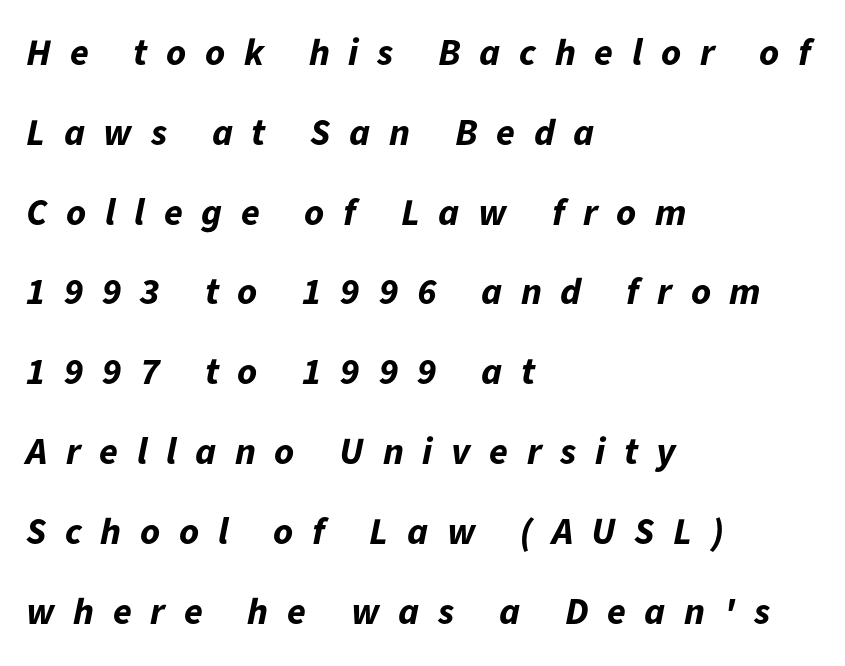
{"italic": "yes", "lean": "right", "slant_degrees": 11, "bold": "yes", "weight": "bold", "width": "normal", "stroke_contrast": "low", "x_height": "medium", "monospaced": "no", "underline": "no", "align": "left", "line_spacing": "loose", "line_spacing_ratio": 2.1, "letter_spacing": "wide", "letter_spacing_em": 0.49, "glyph_px": 38}
